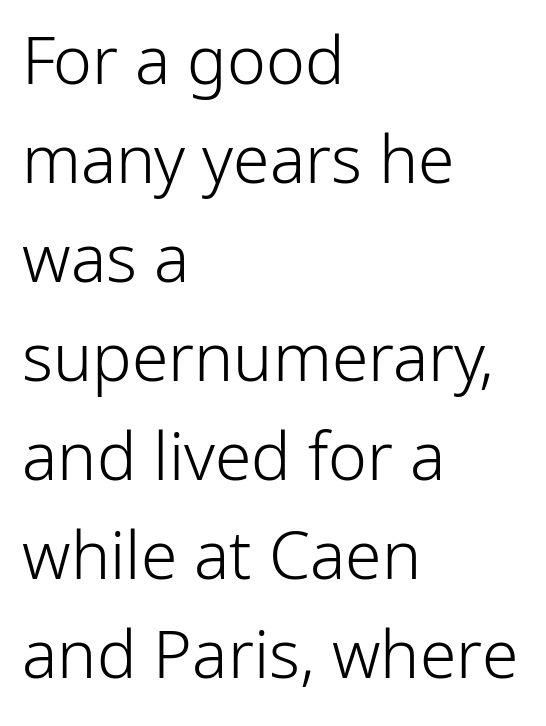
{"serif": "no", "italic": "no", "bold": "no", "weight": "light", "width": "normal", "stroke_contrast": "low", "x_height": "medium", "monospaced": "no", "underline": "no", "align": "left", "line_spacing": "normal", "line_spacing_ratio": 1.5, "letter_spacing": "normal", "letter_spacing_em": 0.0, "glyph_px": 66}
